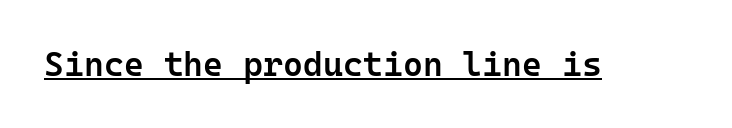
Like a heading marked for emphasis, these lines bear an underscore. The axis of the letterforms is exactly vertical. These lines keep a tight, regular rhythm from letter to letter. Fixed-width glyphs throughout — classic coding-font behaviour. A fair bit of extra ink — the face is semibold, not bold. The font family rendered here belongs to the sans-serif group.
